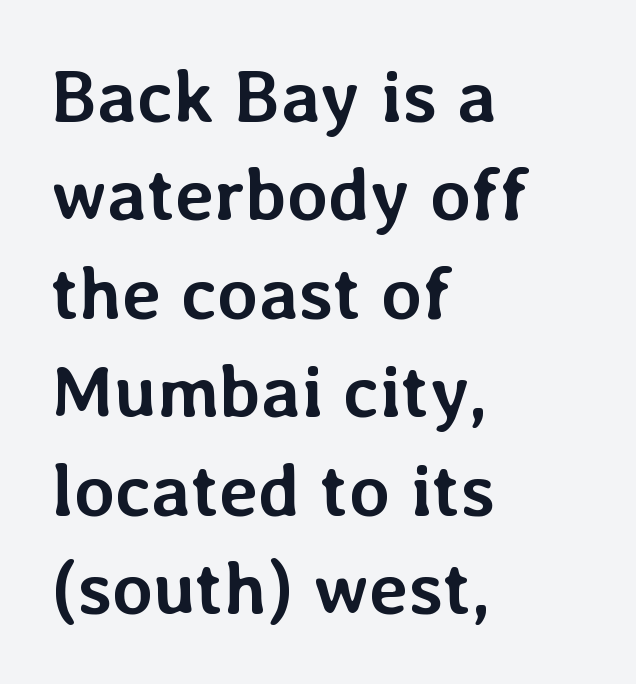
The image shows 74 px semibold type, upright; set left-aligned, normal line spacing (1.33x), normal letter spacing, not underlined; low stroke contrast and a medium x-height.
